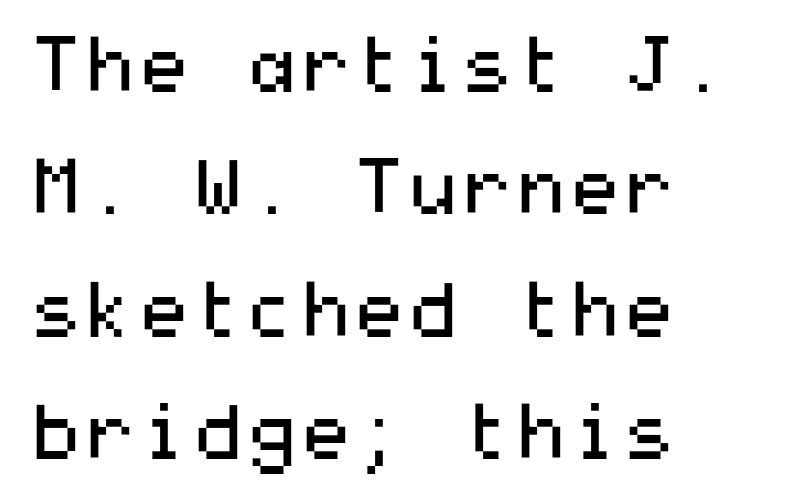
Letter spacing: default. Serifs: no, the terminals of the letterforms are clean. The space beneath each line is pristine and unruled. This rendering uses left alignment, leaving the right contour irregular. Does the leading feel generous? No, just average. When letters stand straight like this, we call the style roman or upright.
